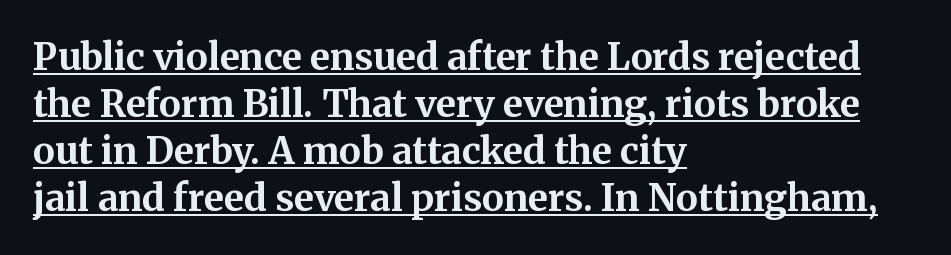
Each new line begins a customary step beneath the previous one. The rendering shows small feet on the letterforms — a serif design. The letters advance in unequal steps, a hallmark of proportional type. Posture: vertical. Its strokes are broad and dark, the hallmark of bold type.
